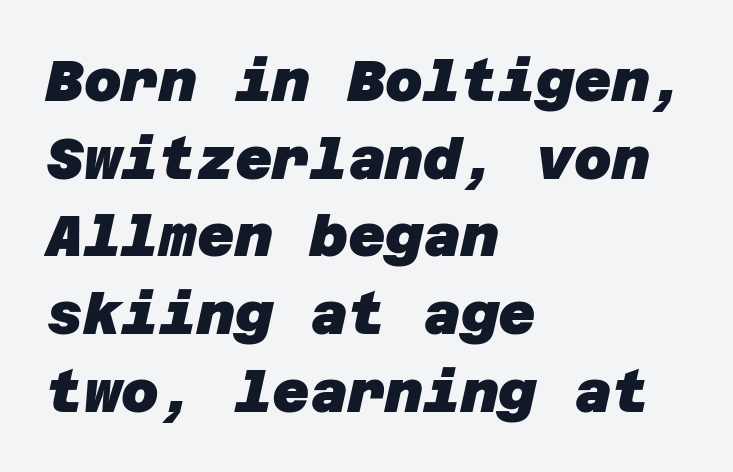
{"serif": "no", "bold": "yes", "weight": "heavy", "width": "normal", "stroke_contrast": "low", "x_height": "large", "underline": "no", "align": "left", "line_spacing": "normal", "line_spacing_ratio": 1.34, "letter_spacing": "normal", "letter_spacing_em": 0.0, "glyph_px": 58}
